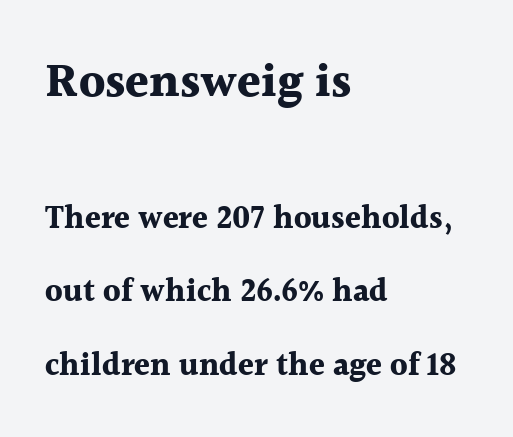
{"serif": "yes", "italic": "no", "bold": "yes", "weight": "bold", "width": "normal", "x_height": "medium", "monospaced": "no", "underline": "no", "align": "left", "line_spacing": "loose", "line_spacing_ratio": 2.3, "letter_spacing": "normal", "letter_spacing_em": 0.0, "larger_block": "first", "size_ratio": 1.5, "glyph_px": 48}
